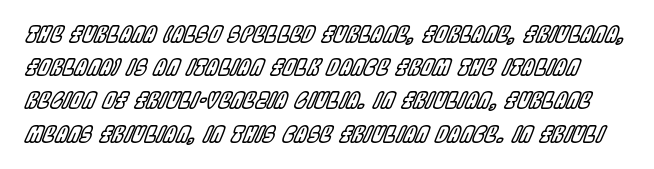
{"italic": "yes", "lean": "right", "slant_degrees": 22, "underline": "no", "line_spacing": "normal", "line_spacing_ratio": 1.51, "letter_spacing": "normal", "letter_spacing_em": 0.0, "glyph_px": 22}
